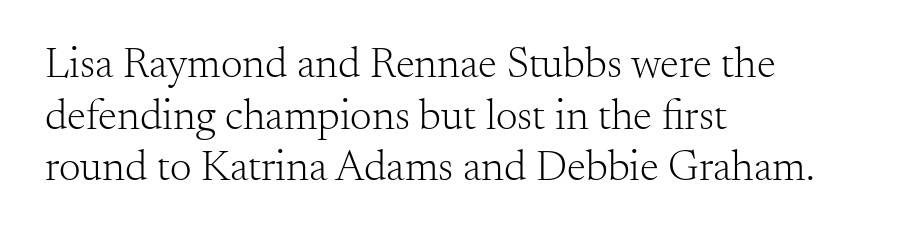
Q: Is the text bold? A: No.
Q: Is the text italic (slanted)? A: No, it is upright.
Q: Is the typeface a serif or a sans-serif typeface? A: Serif.
Q: Is the text underlined? A: No.
Q: How is the paragraph aligned? A: Left-aligned.
Q: Is the spacing between letters normal or unusually wide? A: Normal.
Q: Width (condensed, normal, or wide)? A: Normal.
Q: Stroke contrast? A: Medium.
Q: x-height? A: Small.
Q: Monospaced? A: No.
